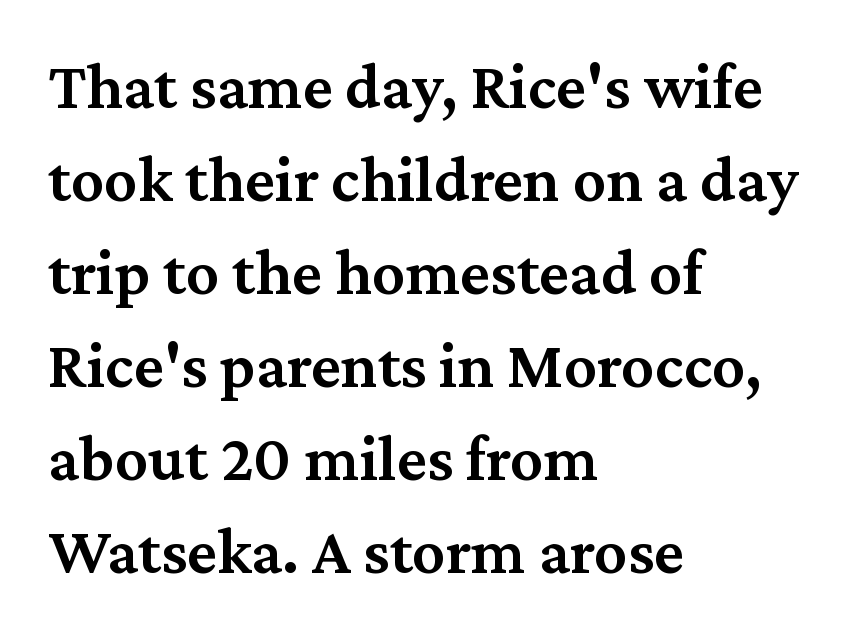
A clean baseline with only descenders dipping below it. A student would call this left alignment; a typographer would say flush left, rag right. Between one letter and the next there's only the usual sliver of space. The face used here is a semibold: visibly heavier than regular, lighter than bold. I'd call this a serif setting — the letters wear small feet. Notice how the stems are strictly vertical — no italics here.
